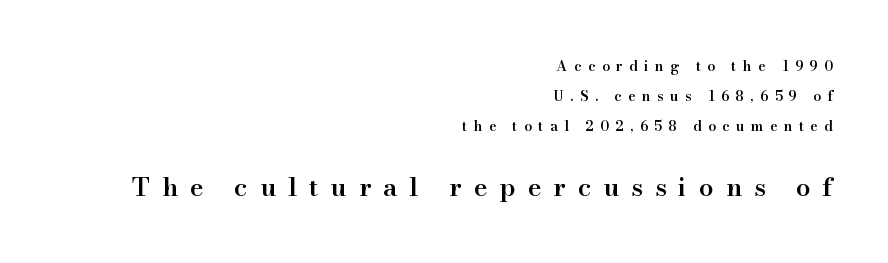
A typesetter would call this heavily tracked-out type. Rule under the text: the space is simply empty. Vertical strokes here are truly vertical. If you measured baseline to baseline, you'd find a long distance. Larger block? The one below; the one above is distinctly smaller.
